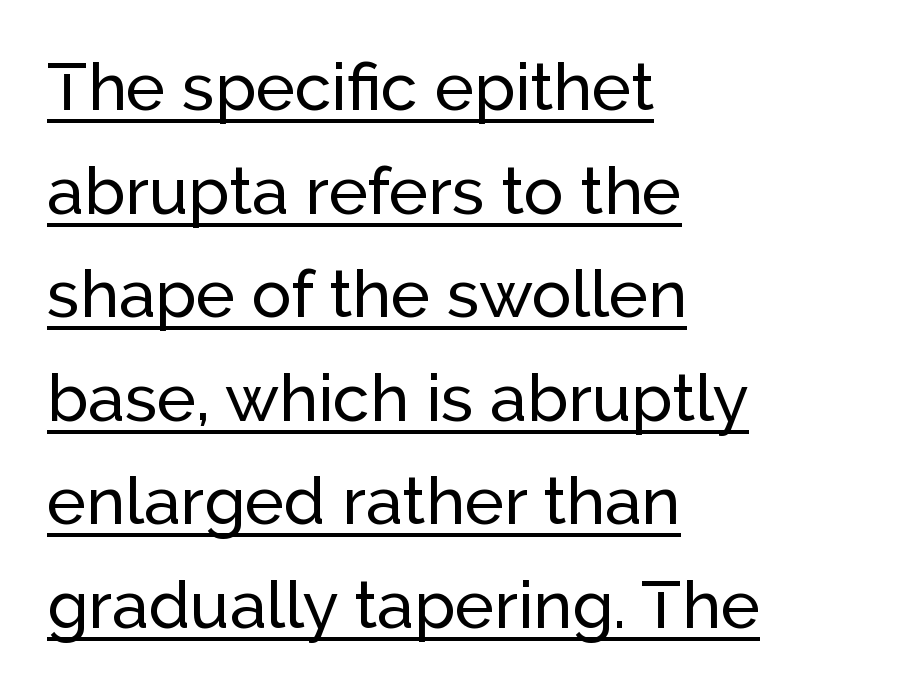
Q: Is the text italic (slanted)? A: No, it is upright.
Q: Is the typeface a serif or a sans-serif typeface? A: Sans-serif.
Q: Is the text underlined? A: Yes.
Q: How is the paragraph aligned? A: Left-aligned.
Q: Is the spacing between letters normal or unusually wide? A: Normal.
Q: Is the spacing between lines tight, normal or loose? A: Normal.
Q: Width (condensed, normal, or wide)? A: Normal.
Q: Stroke contrast? A: Low.
Q: x-height? A: Medium.
Q: Monospaced? A: No.
